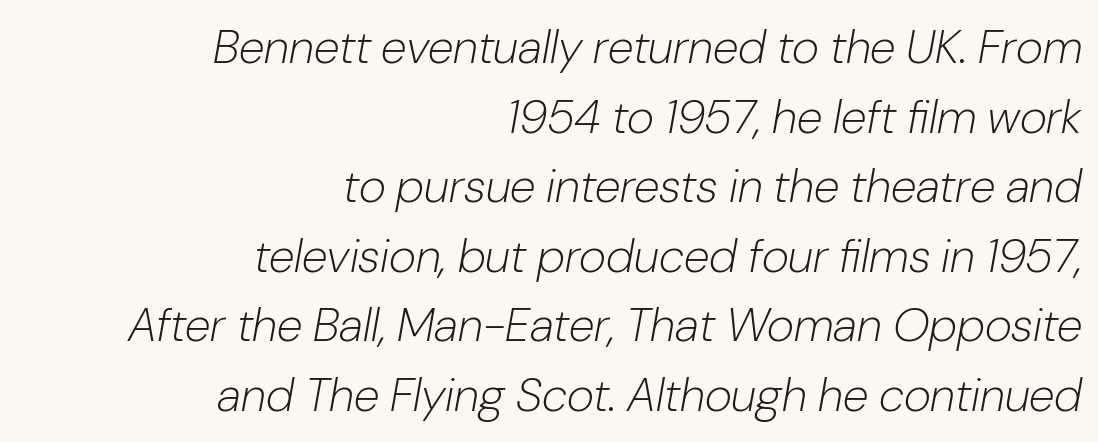
{"italic": "yes", "lean": "right", "slant_degrees": 10, "bold": "no", "weight": "light", "width": "normal", "stroke_contrast": "low", "x_height": "medium", "monospaced": "no", "underline": "no", "align": "right", "line_spacing": "normal", "line_spacing_ratio": 1.48, "letter_spacing": "normal", "letter_spacing_em": 0.0, "glyph_px": 47}
